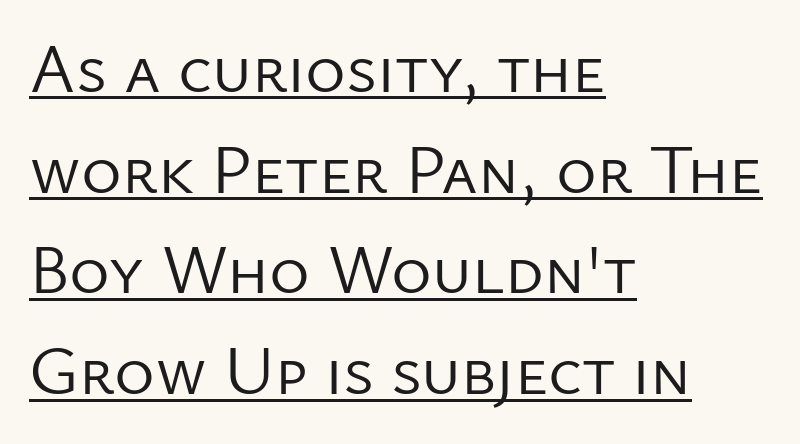
{"serif": "no", "italic": "no", "bold": "no", "weight": "regular", "width": "normal", "stroke_contrast": "low", "x_height": "medium", "monospaced": "no", "underline": "yes", "align": "left", "line_spacing": "normal", "line_spacing_ratio": 1.46, "letter_spacing": "normal", "letter_spacing_em": 0.0, "glyph_px": 69}
